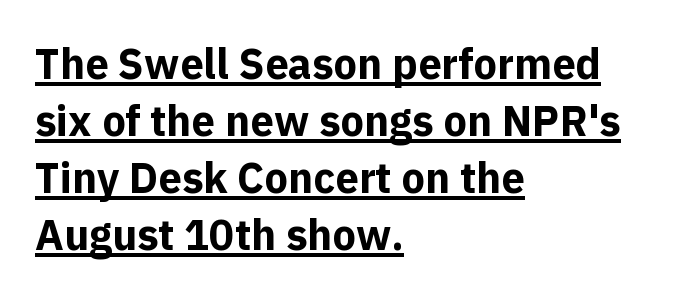
The image shows 42 px bold sans-serif type, upright; set left-aligned, normal line spacing (1.36x), normal letter spacing, underlined; a medium x-height.
